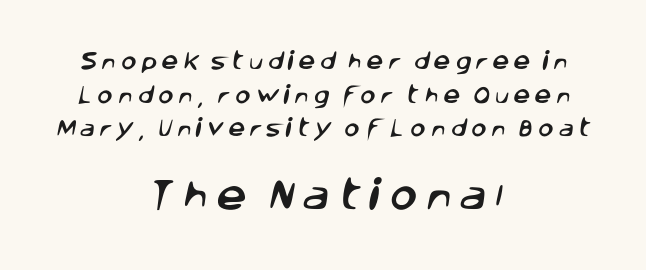
{"serif": "no", "width": "normal", "stroke_contrast": "low", "x_height": "large", "monospaced": "no", "underline": "no", "align": "center", "line_spacing_ratio": 1.77, "letter_spacing": "wide", "letter_spacing_em": 0.22, "larger_block": "second", "size_ratio": 1.79, "glyph_px": 34}
